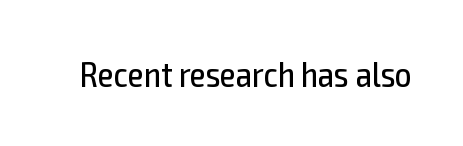
The image shows 36 px regular-weight, condensed sans-serif type, upright; set normal letter spacing, not underlined; a medium x-height.
